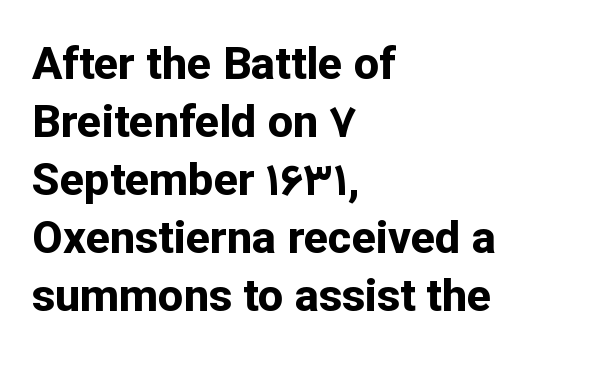
The image shows 45 px bold sans-serif type, upright; set left-aligned, normal line spacing (1.29x), normal letter spacing, not underlined; low stroke contrast and a medium x-height.
